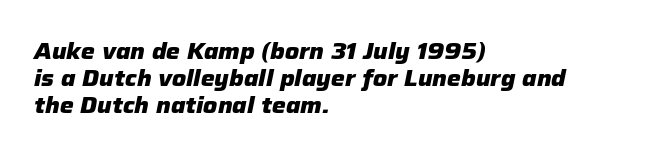
Between one letter and the next there's only the usual sliver of space. A typesetter would mark this as italic. The characters look thick and weighty, a clear bold. Leftover space on each line is placed entirely after the last word. Descender tails drop into unmarked territory.
